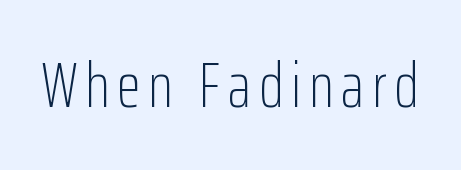
Q: Is the text bold? A: No.
Q: Is the text italic (slanted)? A: No, it is upright.
Q: Is the typeface a serif or a sans-serif typeface? A: Sans-serif.
Q: Is the text underlined? A: No.
Q: Width (condensed, normal, or wide)? A: Condensed.
Q: Stroke contrast? A: Low.
Q: x-height? A: Medium.
Q: Monospaced? A: No.
